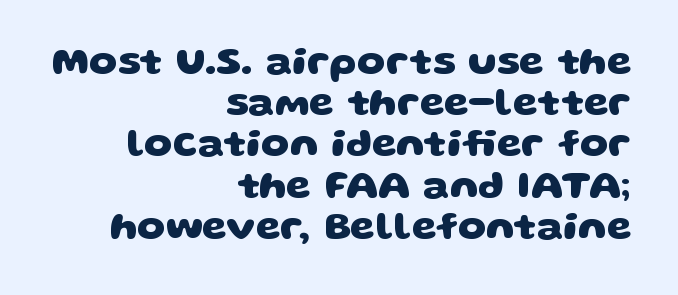
The rendering uses natural spacing where letterforms have individual widths. This rendering uses right alignment, leaving the left contour irregular. Heavy, bold letterforms. The block of text is dense from top to bottom, with scant space between rows. The horizontal fit of the characters is conventional and even. The baseline area is clear.
